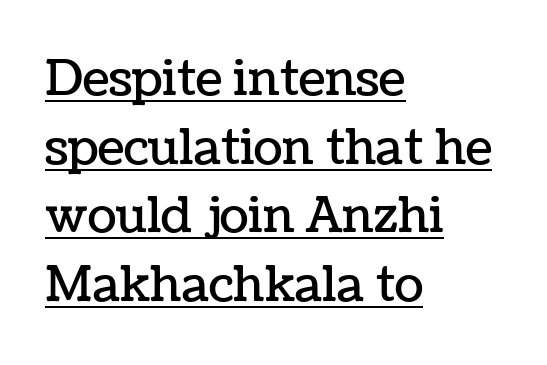
{"italic": "no", "width": "normal", "stroke_contrast": "low", "x_height": "medium", "monospaced": "no", "underline": "yes", "align": "left", "line_spacing": "normal", "line_spacing_ratio": 1.43, "letter_spacing": "normal", "letter_spacing_em": 0.0, "glyph_px": 48}
